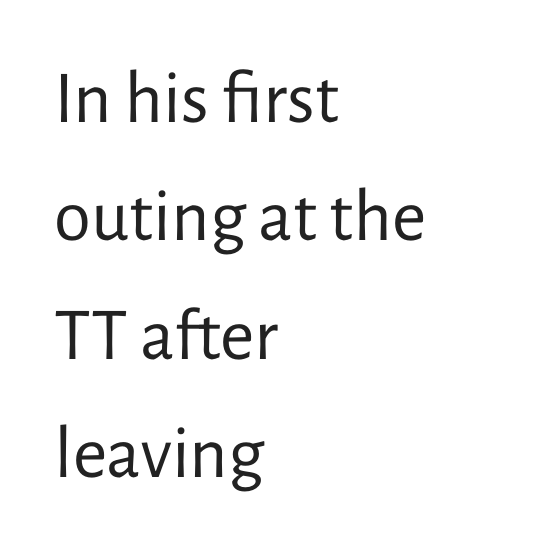
The letters sit at their default tracking, neither squeezed nor spread. The passage shown is typed in a proportional face where columns would drift. Weight: regular or lighter. Does the type have serifs? No, each stem ends abruptly.
